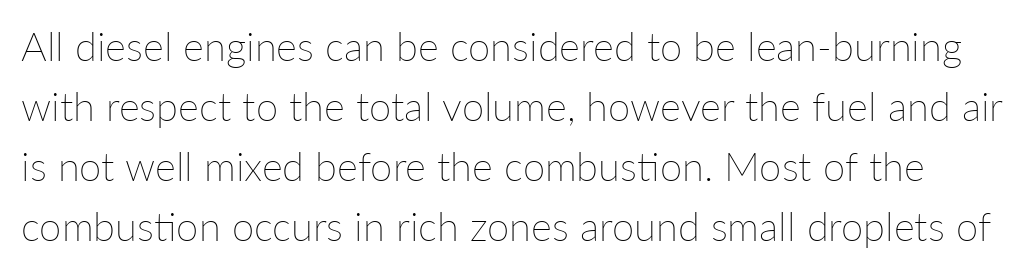
The lettering holds an erect, upright posture throughout. The zone under the glyphs is completely vacant. Weight: regular or lighter. Whoever set this chose a conventional vertical rhythm.
